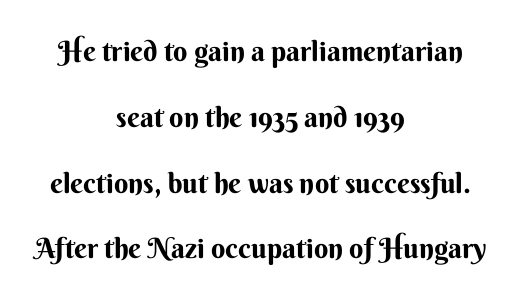
Q: Is the text bold? A: Yes.
Q: Is the text italic (slanted)? A: No, it is upright.
Q: Is the typeface a serif or a sans-serif typeface? A: Sans-serif.
Q: Is the text underlined? A: No.
Q: How is the paragraph aligned? A: Centered.
Q: Is the spacing between letters normal or unusually wide? A: Normal.
Q: Is the spacing between lines tight, normal or loose? A: Loose.
Q: Width (condensed, normal, or wide)? A: Normal.
Q: Stroke contrast? A: Medium.
Q: x-height? A: Small.
Q: Monospaced? A: No.
